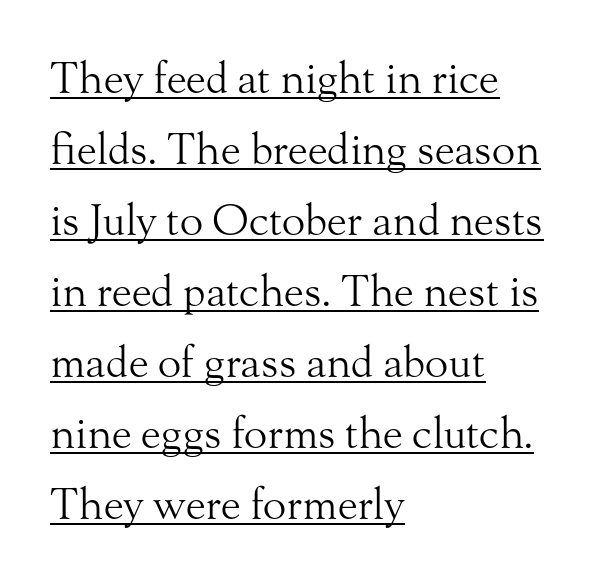
Q: Is the text bold? A: No.
Q: Is the text italic (slanted)? A: No, it is upright.
Q: Is the typeface a serif or a sans-serif typeface? A: Serif.
Q: Is the text underlined? A: Yes.
Q: How is the paragraph aligned? A: Left-aligned.
Q: Is the spacing between letters normal or unusually wide? A: Normal.
Q: Is the spacing between lines tight, normal or loose? A: Normal.
Q: Width (condensed, normal, or wide)? A: Normal.
Q: Stroke contrast? A: Medium.
Q: x-height? A: Small.
Q: Monospaced? A: No.
